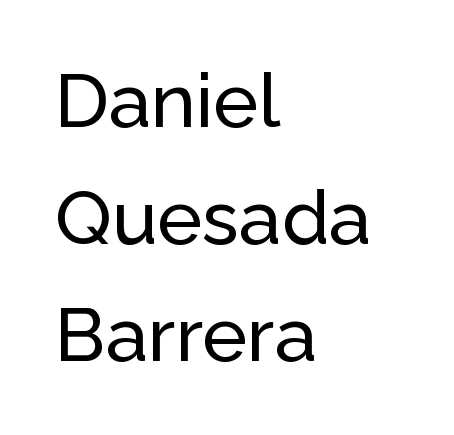
A typesetter would call this proportional, since set widths differ per character. The specimen omits any rule beneath the text block's lines. The font family rendered here belongs to the sans-serif group. These lines stack with their left ends in a neat column.
